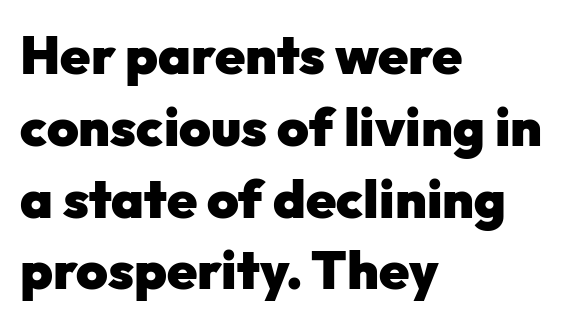
A bare baseline throughout the passage. Quick note: not italic, upright. Does the copy run flush right? No — it runs flush left. Each word holds together tightly as a unit, with standard inter-letter gaps. Regular leading.
